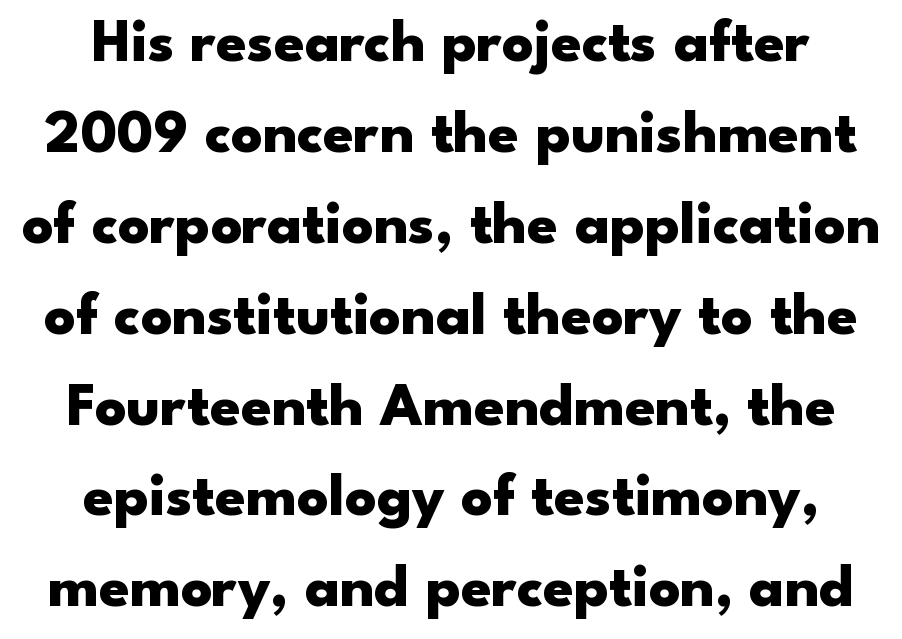
The image shows 61 px heavy, wide sans-serif type, upright; set centered, normal line spacing (1.49x), normal letter spacing, not underlined; low stroke contrast and a small x-height.
